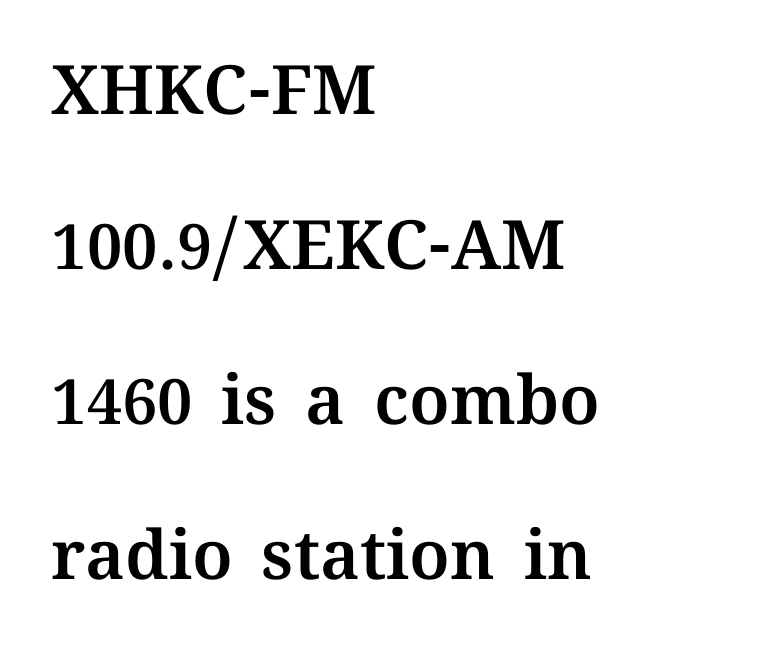
Tracking here is standard; glyphs follow each other at the usual distance. Proportional: the letters do not fall into vertical columns. Style check: upright. Compared with typical paragraphs, the rows here are farther apart. Glance below the letters and you will spot only blank space. Casual observation: everything's shoved over to the left.
